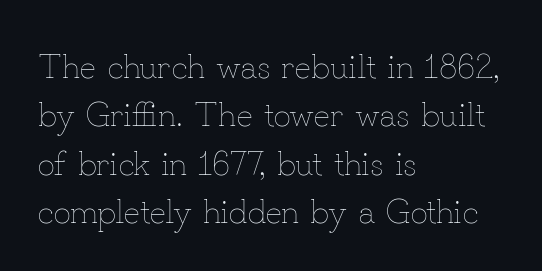
{"italic": "no", "bold": "no", "weight": "thin", "width": "normal", "stroke_contrast": "low", "x_height": "small", "monospaced": "no", "underline": "no", "align": "left", "line_spacing": "normal", "line_spacing_ratio": 1.42, "letter_spacing": "normal", "letter_spacing_em": 0.0, "glyph_px": 34}
